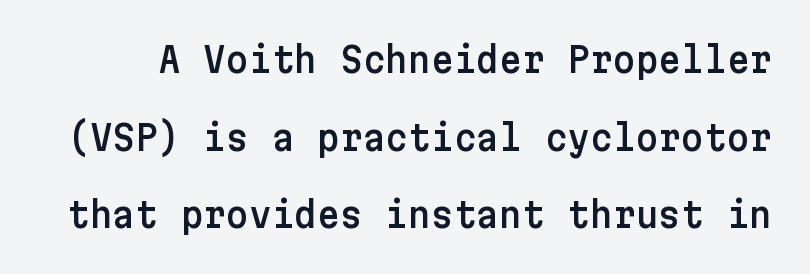
This sample trades compactness for vertical openness between lines. Tracking here is standard; glyphs follow each other at the usual distance. Classification — sans serif. Rule under the text: the space is simply empty. This is roman type, the default non-slanted kind.
